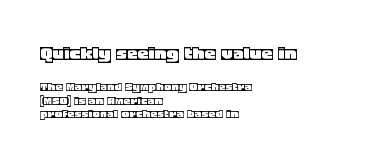
Q: Is the text italic (slanted)? A: No, it is upright.
Q: Is the text underlined? A: No.
Q: How is the paragraph aligned? A: Left-aligned.
Q: Is the spacing between letters normal or unusually wide? A: Normal.
Q: Is the spacing between lines tight, normal or loose? A: Tight.
Q: Which block of text is set in a larger size, the first (top) or the second (bottom)? A: The first (top) one.
